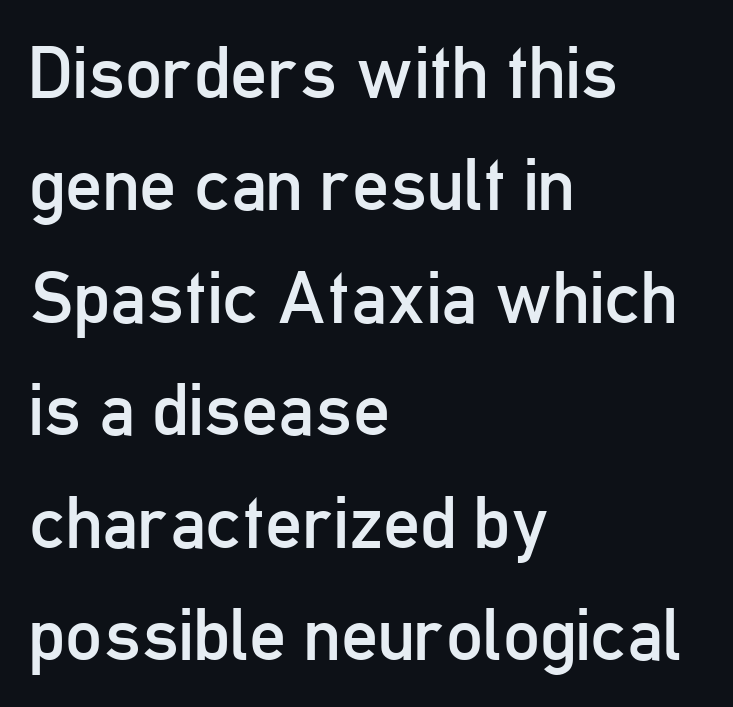
The image shows 73 px regular-weight, condensed sans-serif type, upright; set left-aligned, normal line spacing (1.54x), normal letter spacing, not underlined; low stroke contrast and a medium x-height.
